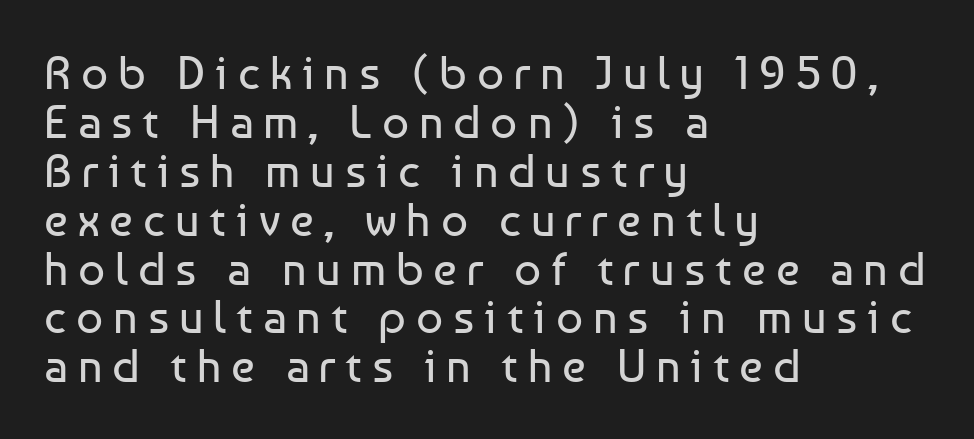
Q: Is the text bold? A: No.
Q: Is the text italic (slanted)? A: No, it is upright.
Q: Is the typeface a serif or a sans-serif typeface? A: Sans-serif.
Q: Is the text underlined? A: No.
Q: How is the paragraph aligned? A: Left-aligned.
Q: Is the spacing between letters normal or unusually wide? A: Unusually wide.
Q: Is the spacing between lines tight, normal or loose? A: Tight.
Q: Width (condensed, normal, or wide)? A: Normal.
Q: Stroke contrast? A: Low.
Q: x-height? A: Medium.
Q: Monospaced? A: No.
